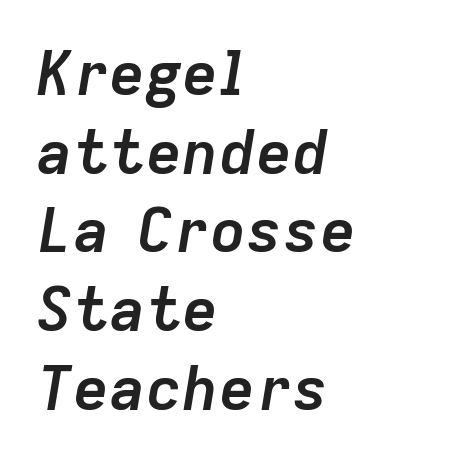
The image shows 61 px semibold type, italic (leaning right); set left-aligned, normal line spacing (1.29x), normal letter spacing, not underlined; low stroke contrast and a medium x-height.
